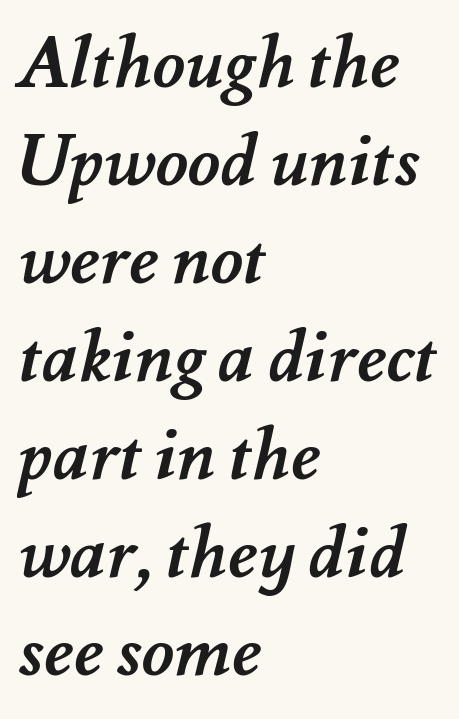
The face used here has the dense, thick strokes of a bold. Tracking here is standard; glyphs follow each other at the usual distance. These lines stack with their left ends in a neat column. Nobody drew a line under any word here. Varying glyph widths throughout — classic text-font behaviour. Reading down the column, the eye jumps a familiar distance to each next line.
